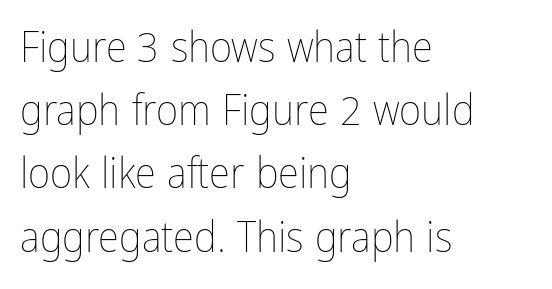
Q: Is the text bold? A: No.
Q: Is the text italic (slanted)? A: No, it is upright.
Q: Is the text underlined? A: No.
Q: How is the paragraph aligned? A: Left-aligned.
Q: Is the spacing between letters normal or unusually wide? A: Normal.
Q: Is the spacing between lines tight, normal or loose? A: Normal.
Q: Width (condensed, normal, or wide)? A: Condensed.
Q: Stroke contrast? A: Low.
Q: x-height? A: Medium.
Q: Monospaced? A: No.
